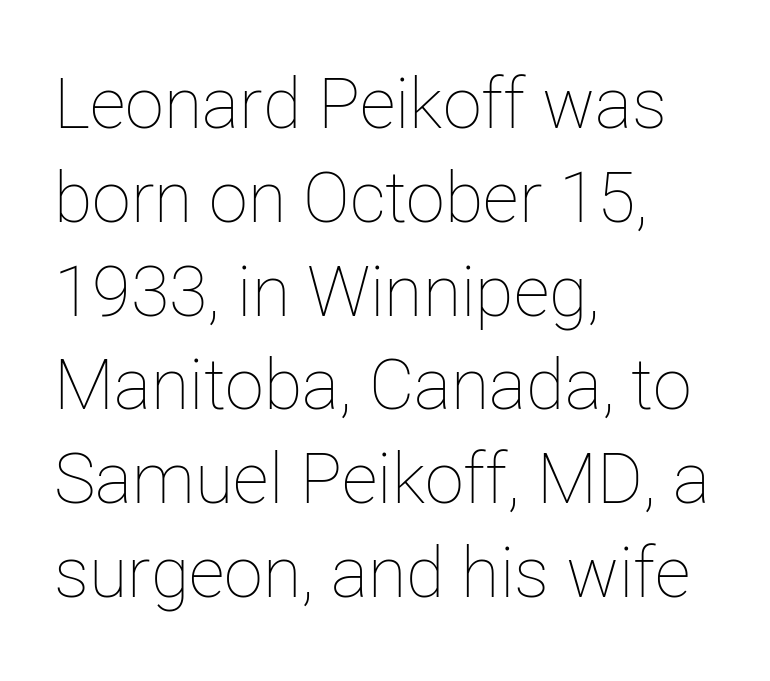
Q: Is the text bold? A: No.
Q: Is the text italic (slanted)? A: No, it is upright.
Q: Is the text underlined? A: No.
Q: How is the paragraph aligned? A: Left-aligned.
Q: Is the spacing between letters normal or unusually wide? A: Normal.
Q: Is the spacing between lines tight, normal or loose? A: Normal.
Q: Width (condensed, normal, or wide)? A: Normal.
Q: Stroke contrast? A: Low.
Q: x-height? A: Medium.
Q: Monospaced? A: No.
